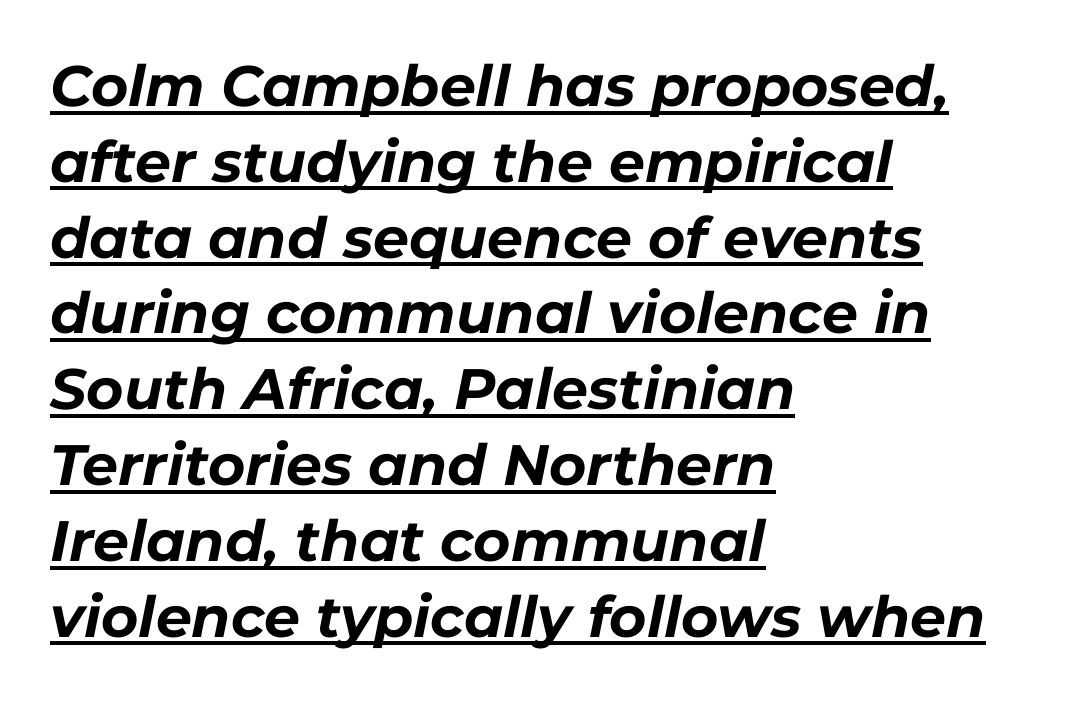
{"italic": "yes", "lean": "right", "slant_degrees": 11, "bold": "yes", "weight": "bold", "width": "normal", "stroke_contrast": "low", "x_height": "medium", "monospaced": "no", "underline": "yes", "align": "left", "line_spacing": "normal", "line_spacing_ratio": 1.33, "letter_spacing": "normal", "letter_spacing_em": 0.0, "glyph_px": 57}
